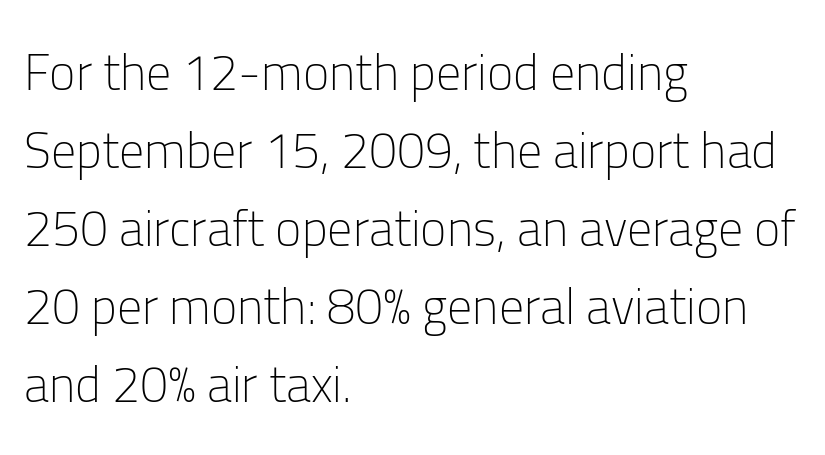
Typographically, this falls in the sans-serif category. Heft: none added — not bold. This rendering leaves character spacing at its baseline value. This sample has the flowing, uneven cadence of proportional lettering.
